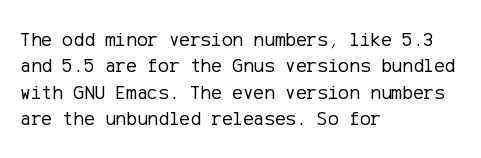
Characters remain perfectly vertical along every line. Rows of type keep a routine distance in the vertical direction. The face looks like a standard text weight, possibly lighter. Letter spacing: default. Each row of text sits above clean, open space.
